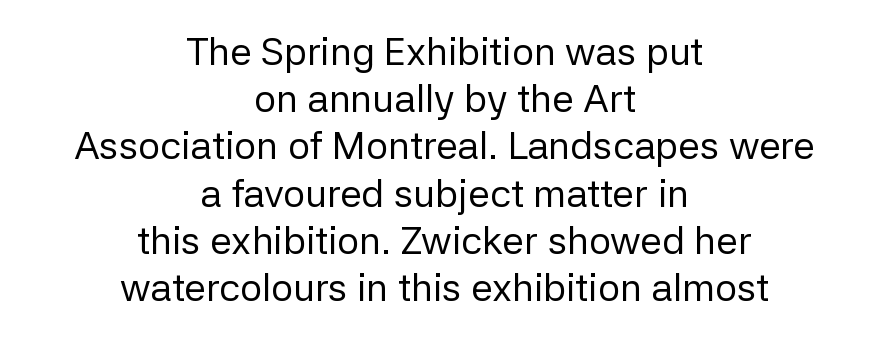
Each letter keeps its own natural width here, so spacing adapts to shape. This is the regular roman posture of the typeface. Underlining? Definitely not there. The passage shown has conventional tracking throughout. What kind of face is this? One without serifs — a sans. Line starts and ends both wander, symmetrically.
